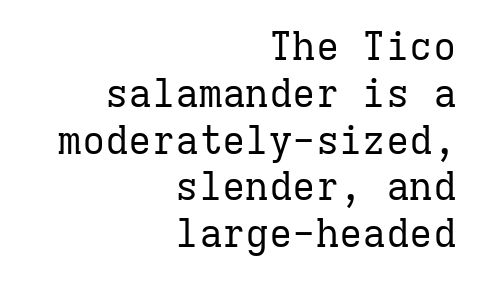
The lines are quadded right. Every character here occupies the same horizontal width, giving the sample a typewriter-like rhythm. Letterform terminals end in serifs throughout the passage. Quick note: underline off.
